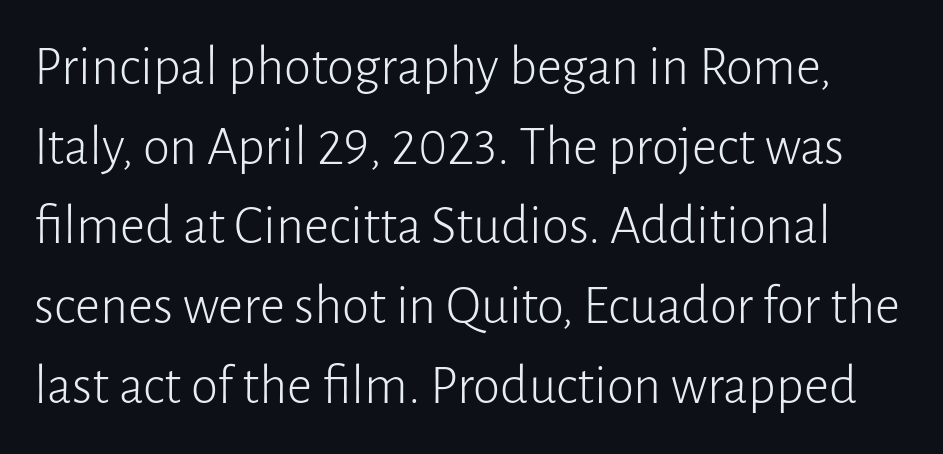
{"serif": "no", "italic": "no", "bold": "no", "weight": "light", "width": "normal", "stroke_contrast": "low", "x_height": "medium", "monospaced": "no", "underline": "no", "line_spacing": "normal", "line_spacing_ratio": 1.45, "letter_spacing": "normal", "letter_spacing_em": 0.0, "glyph_px": 55}
